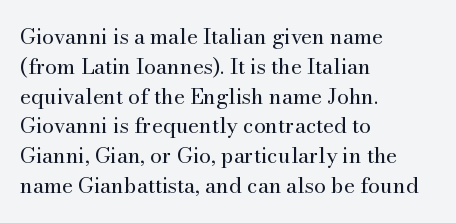
The image shows 21 px text type, upright; set left-aligned, normal line spacing (1.42x), normal letter spacing, not underlined.
